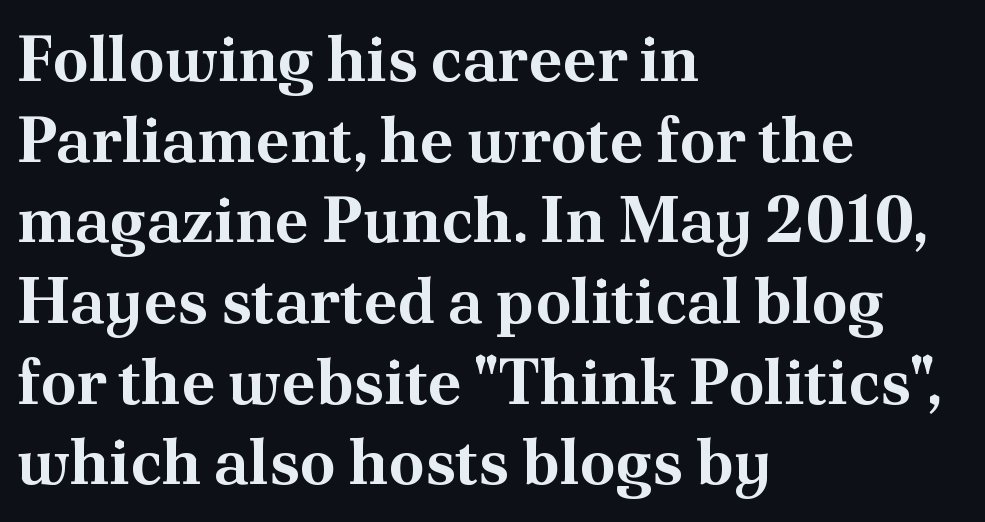
The image shows 64 px bold serif type, upright; set left-aligned, normal line spacing (1.26x), normal letter spacing, not underlined; medium stroke contrast and a small x-height.
